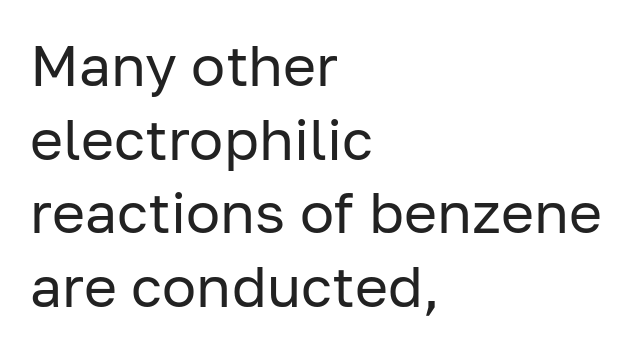
The image shows 57 px regular-weight sans-serif type, upright; set left-aligned, normal line spacing (1.29x), normal letter spacing, not underlined; low stroke contrast and a medium x-height.
